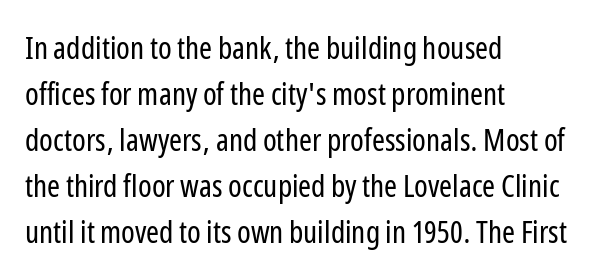
{"serif": "no", "italic": "no", "bold": "no", "weight": "regular", "width": "condensed", "stroke_contrast": "low", "x_height": "medium", "monospaced": "no", "underline": "no", "align": "left", "line_spacing": "normal", "line_spacing_ratio": 1.48, "letter_spacing": "normal", "letter_spacing_em": 0.0, "glyph_px": 31}
